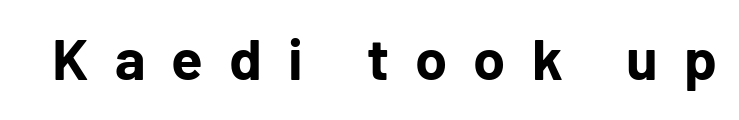
Q: Is the text bold? A: Yes.
Q: Is the text italic (slanted)? A: No, it is upright.
Q: Is the typeface a serif or a sans-serif typeface? A: Sans-serif.
Q: Is the text underlined? A: No.
Q: Is the spacing between letters normal or unusually wide? A: Unusually wide.
Q: Width (condensed, normal, or wide)? A: Normal.
Q: Stroke contrast? A: Low.
Q: x-height? A: Medium.
Q: Monospaced? A: No.
